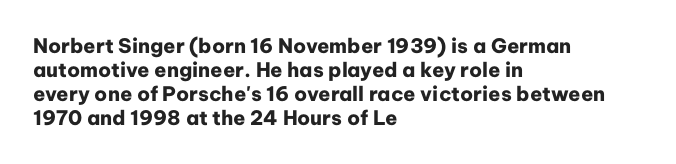
The image shows 20 px bold type, upright; set left-aligned, line spacing 1.2x, normal letter spacing, not underlined.
